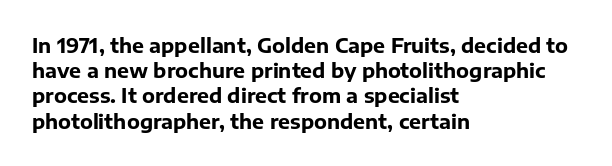
Q: Is the text bold? A: Yes.
Q: Is the text italic (slanted)? A: No, it is upright.
Q: Is the text underlined? A: No.
Q: How is the paragraph aligned? A: Left-aligned.
Q: Is the spacing between letters normal or unusually wide? A: Normal.
Q: Is the spacing between lines tight, normal or loose? A: Normal.
